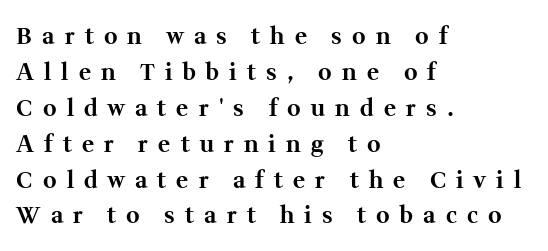
Quick note: interline space is typical. Rule under the text: the space is simply empty. When letters stand straight like this, we call the style roman or upright. Honestly, the letter spacing is so wide it's the main thing you notice. Horizontally, the lines are justified to the leading edge only.
